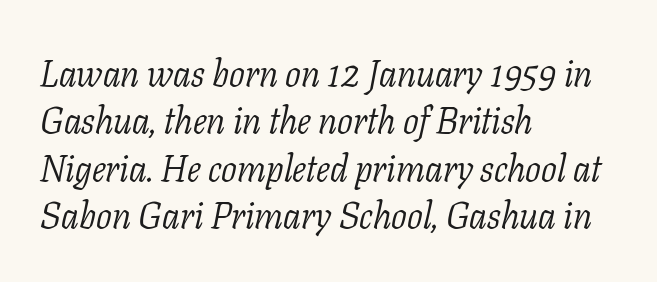
{"serif": "yes", "italic": "yes", "lean": "right", "slant_degrees": 11, "bold": "no", "weight": "light", "width": "normal", "stroke_contrast": "low", "x_height": "medium", "monospaced": "no", "underline": "no", "align": "left", "line_spacing": "normal", "line_spacing_ratio": 1.28, "letter_spacing": "normal", "letter_spacing_em": 0.0, "glyph_px": 37}
